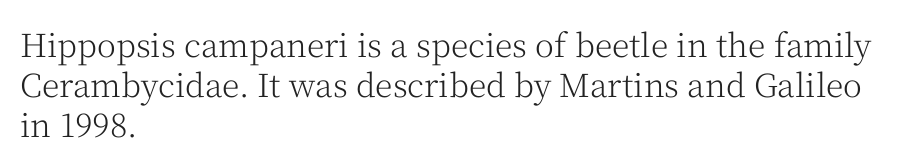
{"serif": "yes", "italic": "no", "bold": "no", "weight": "light", "width": "normal", "stroke_contrast": "medium", "x_height": "medium", "monospaced": "no", "underline": "no", "align": "left", "line_spacing": "normal", "line_spacing_ratio": 1.25, "letter_spacing": "normal", "letter_spacing_em": 0.0, "glyph_px": 32}
